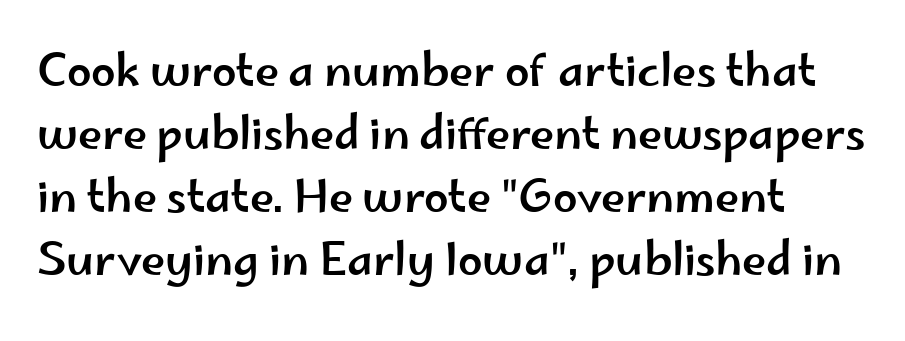
{"serif": "no", "italic": "no", "width": "wide", "stroke_contrast": "low", "x_height": "small", "monospaced": "no", "underline": "no", "line_spacing": "normal", "line_spacing_ratio": 1.43, "letter_spacing": "normal", "letter_spacing_em": 0.0, "glyph_px": 44}
